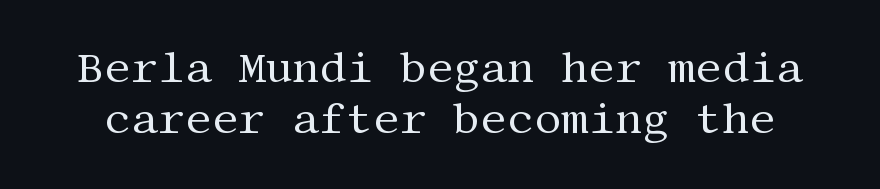
Q: Is the text bold? A: No.
Q: Is the text italic (slanted)? A: No, it is upright.
Q: Is the typeface a serif or a sans-serif typeface? A: Serif.
Q: Is the text underlined? A: No.
Q: Is the spacing between letters normal or unusually wide? A: Normal.
Q: Width (condensed, normal, or wide)? A: Normal.
Q: Stroke contrast? A: Medium.
Q: x-height? A: Large.
